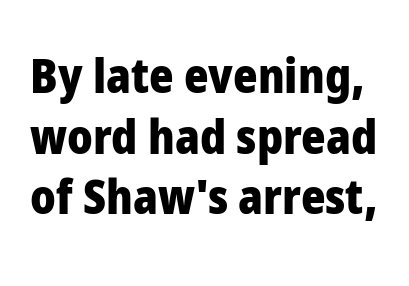
A dark, heavy texture on the line: the type is bold. No italicization has been applied; the sample stays upright. This rendering features lettering with no underline. Successive baselines arrive at the customary interval. Here the designer chose a conventional face with non-uniform glyph widths. Stroke terminals: plain, sans-serif.
